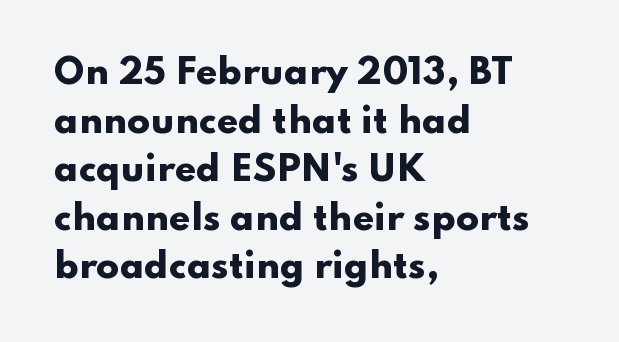
{"serif": "no", "italic": "no", "bold": "yes", "weight": "heavy", "width": "wide", "stroke_contrast": "low", "x_height": "small", "monospaced": "no", "underline": "no", "align": "left", "line_spacing": "normal", "line_spacing_ratio": 1.43, "letter_spacing": "normal", "letter_spacing_em": 0.0, "glyph_px": 34}
